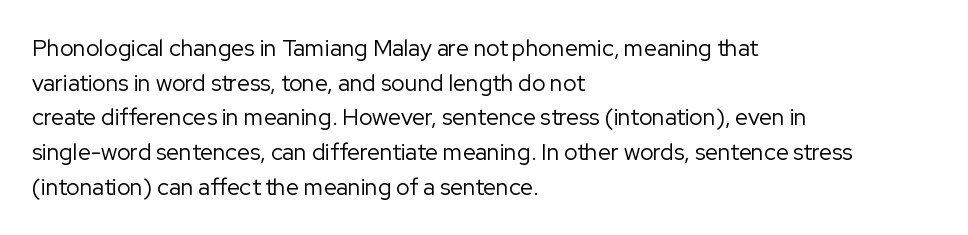
Vertical strokes here are truly vertical. Is the block centered? No — it sits flush against the left margin. Standard letterfit; no display-style spreading of the glyphs. This is not heavy type; no bold has been used.
